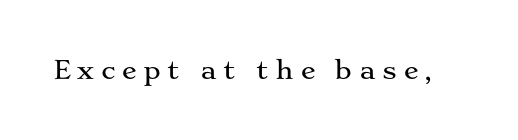
The image shows 25 px text type, upright; set unusually wide letter spacing (+0.27 em), not underlined.
